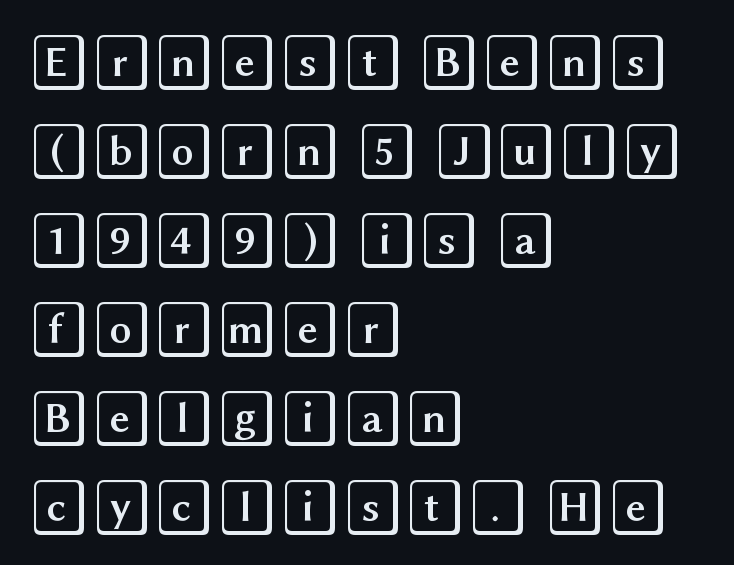
The image shows 57 px wide type, upright; set left-aligned, normal line spacing (1.56x), normal letter spacing, not underlined; a large x-height.
